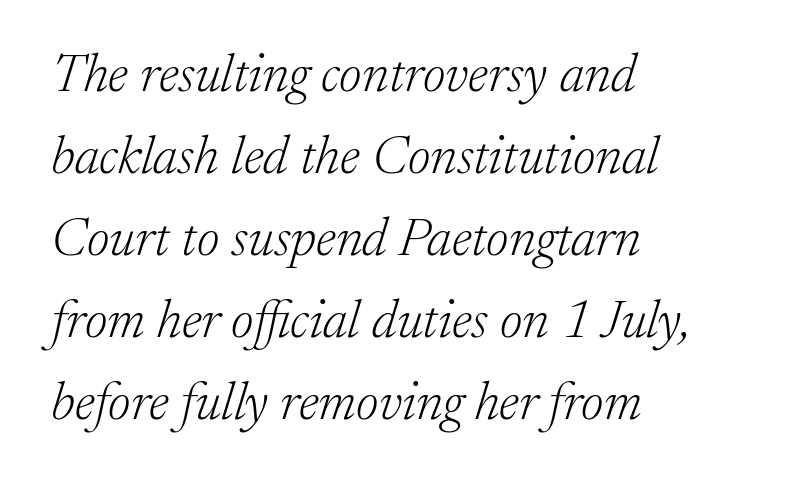
{"serif": "yes", "italic": "yes", "lean": "right", "slant_degrees": 17, "bold": "no", "weight": "light", "width": "normal", "stroke_contrast": "low", "x_height": "medium", "monospaced": "no", "underline": "no", "align": "left", "line_spacing": "normal", "line_spacing_ratio": 1.52, "letter_spacing": "normal", "letter_spacing_em": 0.0, "glyph_px": 54}
